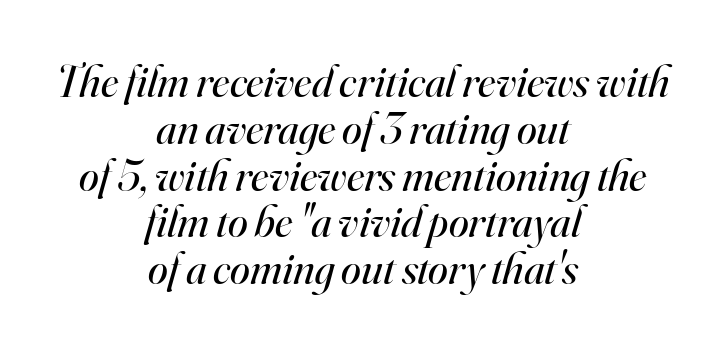
The image shows 45 px regular-weight serif type, italic (leaning right); set centered, tight line spacing (1.04x), normal letter spacing, not underlined; high stroke contrast and a small x-height.
